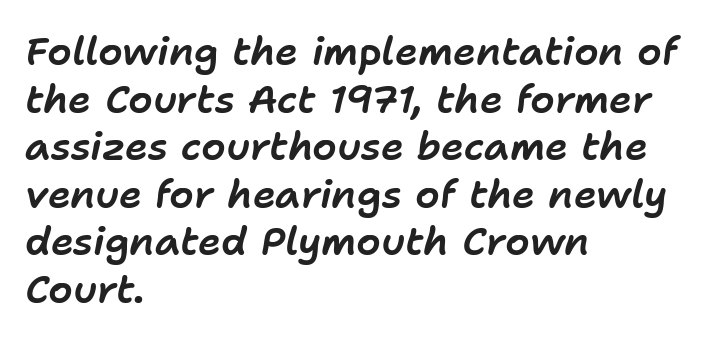
{"italic": "yes", "lean": "right", "slant_degrees": 11, "width": "normal", "stroke_contrast": "low", "x_height": "medium", "monospaced": "no", "underline": "no", "align": "left", "line_spacing_ratio": 1.22, "letter_spacing": "normal", "letter_spacing_em": 0.0, "glyph_px": 39}
